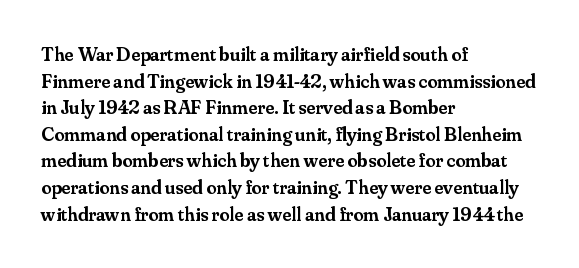
The image shows 20 px text type, upright; set left-aligned, normal line spacing (1.33x), normal letter spacing, not underlined.
